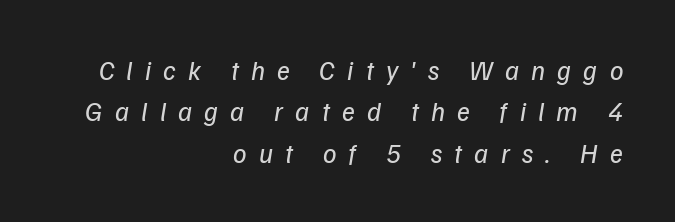
The vertical gap from one line to the next is medium. The glyphs look as if they've been sheared to an angle. Stroke mass is kept to a normal reading level or below. Does the copy run flush right? Yes — the right margin is perfectly even. A clean baseline with only descenders dipping below it.
